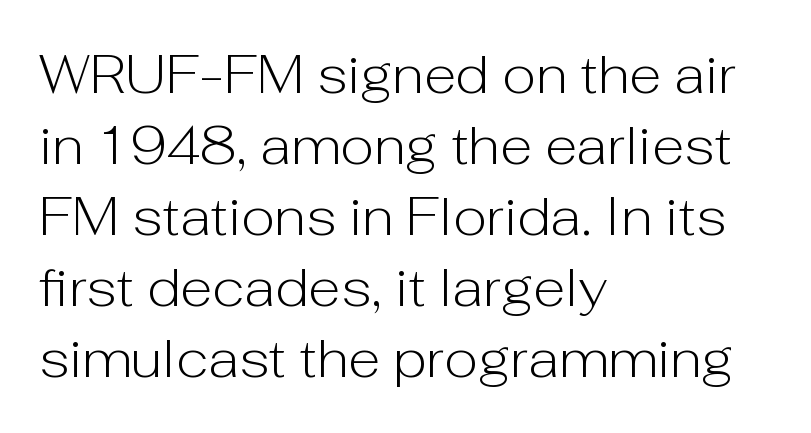
The specimen reads as upright at a glance. The area under the type is left untouched. Notice how descenders clear the ascenders below comfortably — that's standard leading. The letters carry no serifs — their stems end cleanly without finishing strokes.
